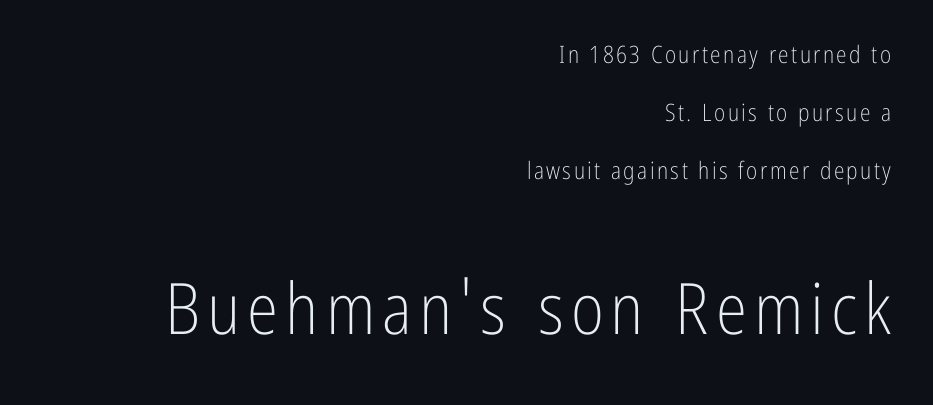
The image shows 71 px light, condensed sans-serif type, upright; set right-aligned, loose line spacing (2.41x), not underlined; the second (bottom) block is 2.96x larger; low stroke contrast and a medium x-height.
